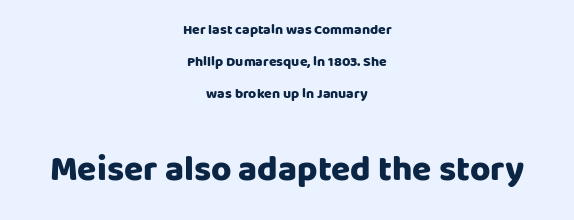
The horizontal fit of the characters is conventional and even. Compared with typical paragraphs, the rows here are farther apart. Honestly, there is no underline to notice here at all. A typesetter would label this face a sans.
